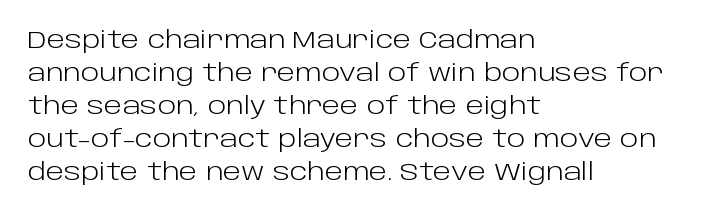
Horizontally, the lines are justified to the leading edge only. A roman cut, with each character standing at attention. The lines sit at an ordinary, default distance from one another. The font sits on the lighter half of the weight spectrum, regular included. Just letters on the line, the space beneath them empty. Standard letterfit; no display-style spreading of the glyphs.
